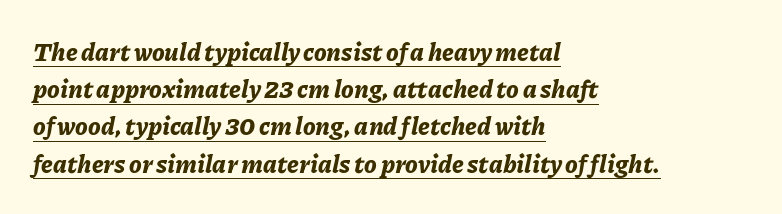
Underlined type. Layout note: lines flush left. The horizontal fit of the characters is conventional and even. Honestly, the row spacing looks completely unremarkable. The specimen reads as italic at a glance. Its strokes are broad and dark, the hallmark of bold type.
